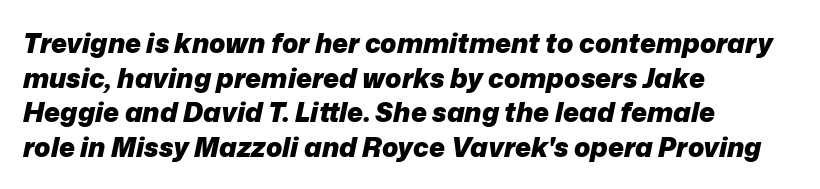
{"italic": "yes", "lean": "right", "slant_degrees": 12, "bold": "yes", "underline": "no", "align": "left", "line_spacing": "normal", "line_spacing_ratio": 1.28, "letter_spacing": "normal", "letter_spacing_em": 0.0, "glyph_px": 27}
